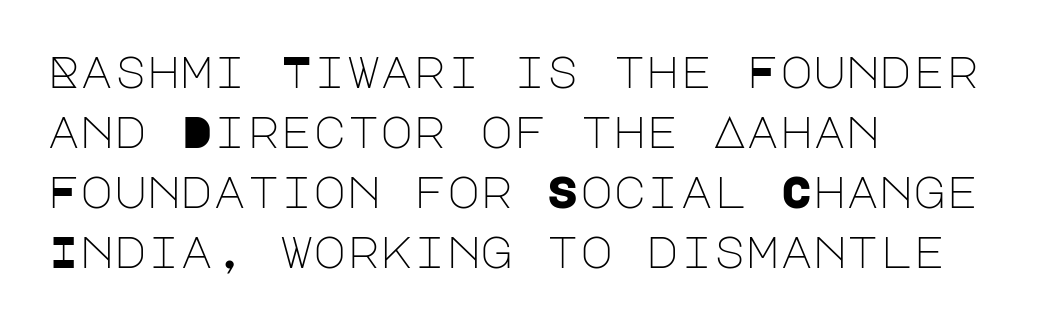
Q: Is the text bold? A: No.
Q: Is the text italic (slanted)? A: No, it is upright.
Q: Is the typeface a serif or a sans-serif typeface? A: Sans-serif.
Q: Is the text underlined? A: No.
Q: How is the paragraph aligned? A: Left-aligned.
Q: Is the spacing between letters normal or unusually wide? A: Normal.
Q: Is the spacing between lines tight, normal or loose? A: Normal.
Q: Width (condensed, normal, or wide)? A: Normal.
Q: Stroke contrast? A: Low.
Q: x-height? A: Large.
